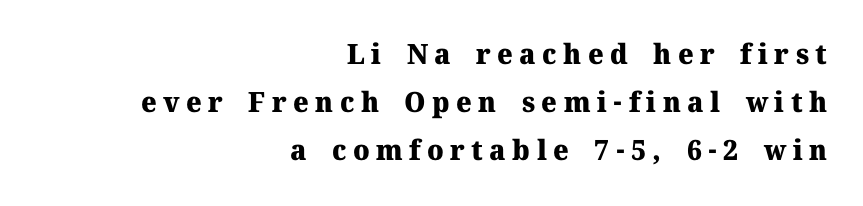
{"serif": "yes", "italic": "no", "bold": "yes", "weight": "heavy", "width": "normal", "stroke_contrast": "medium", "x_height": "medium", "monospaced": "no", "underline": "no", "align": "right", "line_spacing_ratio": 1.72, "letter_spacing": "wide", "letter_spacing_em": 0.23, "glyph_px": 28}
